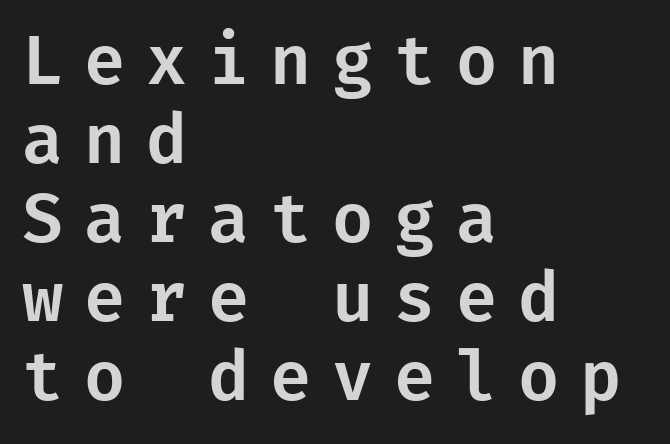
{"serif": "no", "italic": "no", "width": "normal", "stroke_contrast": "low", "x_height": "medium", "underline": "no", "align": "left", "line_spacing_ratio": 1.18, "letter_spacing": "wide", "letter_spacing_em": 0.31, "glyph_px": 67}
